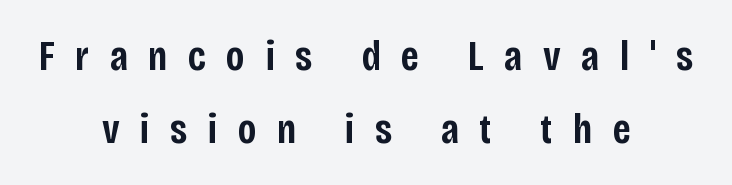
The image shows 43 px semibold, condensed sans-serif type, upright; set centered, normal line spacing (1.69x), unusually wide letter spacing (+0.48 em), not underlined; low stroke contrast and a large x-height.
